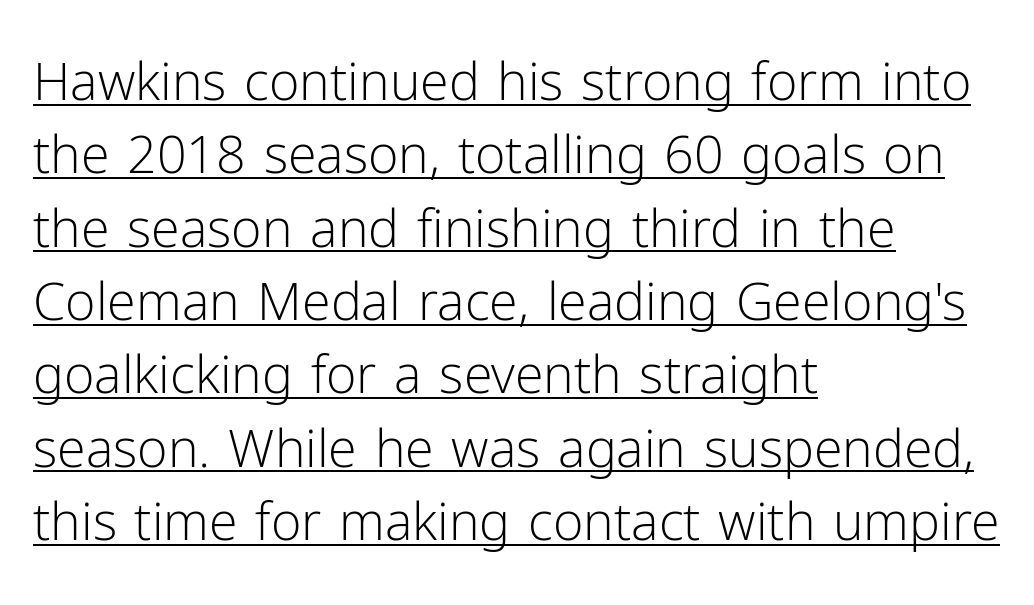
Q: Is the text bold? A: No.
Q: Is the text italic (slanted)? A: No, it is upright.
Q: Is the typeface a serif or a sans-serif typeface? A: Sans-serif.
Q: Is the text underlined? A: Yes.
Q: How is the paragraph aligned? A: Left-aligned.
Q: Is the spacing between letters normal or unusually wide? A: Normal.
Q: Is the spacing between lines tight, normal or loose? A: Normal.
Q: Width (condensed, normal, or wide)? A: Normal.
Q: Stroke contrast? A: Low.
Q: x-height? A: Medium.
Q: Monospaced? A: No.
